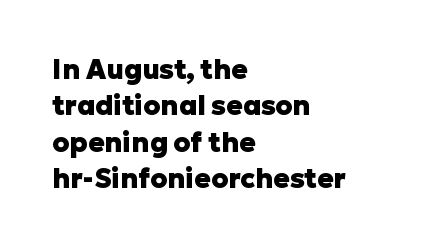
The lettering stays uniformly vertical, giving the passage a roman look. Letters rest on an invisible, unmarked baseline. This block has exactly the height ordinary leading produces. Spacing between characters is what you'd get straight out of the box. Notice how thick the strokes are: this is what a full bold looks like.
